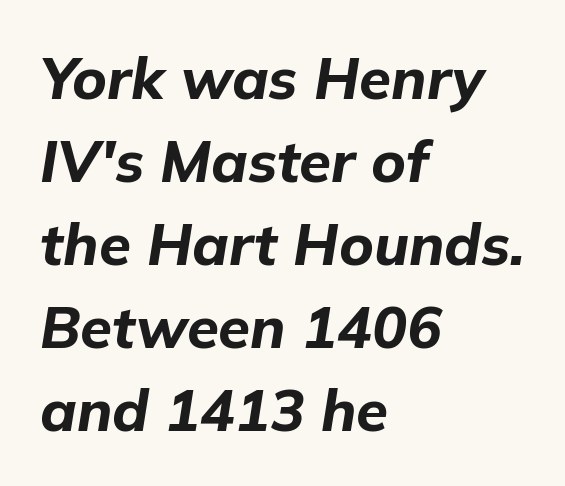
The image shows 58 px bold type, italic (leaning right); set left-aligned, normal line spacing (1.43x), normal letter spacing, not underlined; low stroke contrast and a medium x-height.
